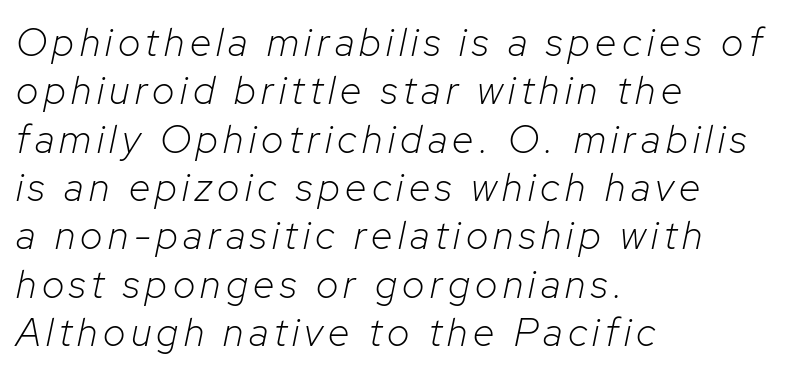
The image shows 39 px light type, italic (leaning right); set left-aligned, line spacing 1.24x, not underlined; low stroke contrast and a medium x-height.
